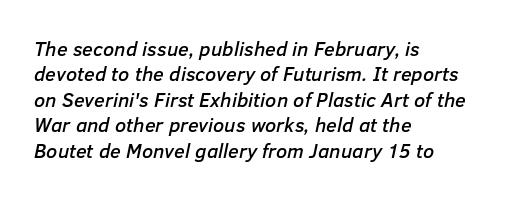
{"italic": "yes", "lean": "right", "slant_degrees": 12, "underline": "no", "align": "left", "line_spacing": "normal", "line_spacing_ratio": 1.27, "letter_spacing": "normal", "letter_spacing_em": 0.0, "glyph_px": 20}
